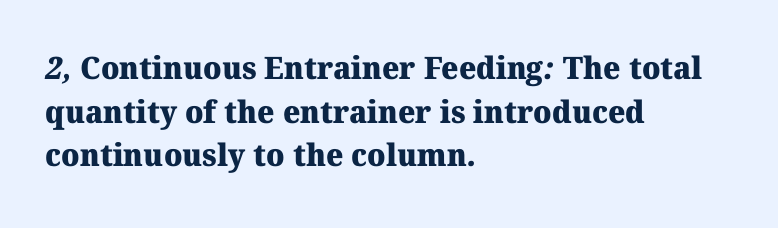
Q: Is the text bold? A: Yes.
Q: Is the typeface a serif or a sans-serif typeface? A: Serif.
Q: Is the text underlined? A: No.
Q: How is the paragraph aligned? A: Left-aligned.
Q: Is the spacing between letters normal or unusually wide? A: Normal.
Q: Is the spacing between lines tight, normal or loose? A: Normal.
Q: Width (condensed, normal, or wide)? A: Normal.
Q: Stroke contrast? A: Medium.
Q: x-height? A: Medium.
Q: Monospaced? A: No.
